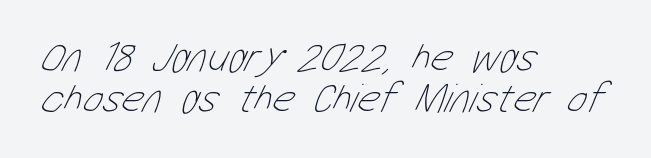
The image shows 42 px thin, condensed type; set left-aligned, tight line spacing (0.97x), normal letter spacing, not underlined; low stroke contrast and a medium x-height.
